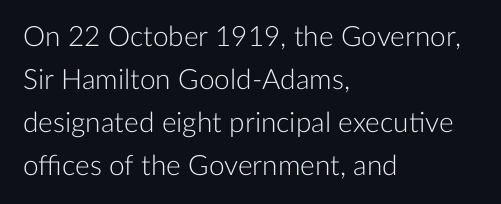
Q: Is the text bold? A: No.
Q: Is the text italic (slanted)? A: No, it is upright.
Q: Is the typeface a serif or a sans-serif typeface? A: Sans-serif.
Q: Is the text underlined? A: No.
Q: How is the paragraph aligned? A: Left-aligned.
Q: Is the spacing between letters normal or unusually wide? A: Normal.
Q: Is the spacing between lines tight, normal or loose? A: Normal.
Q: Width (condensed, normal, or wide)? A: Normal.
Q: Stroke contrast? A: Low.
Q: x-height? A: Medium.
Q: Monospaced? A: No.
